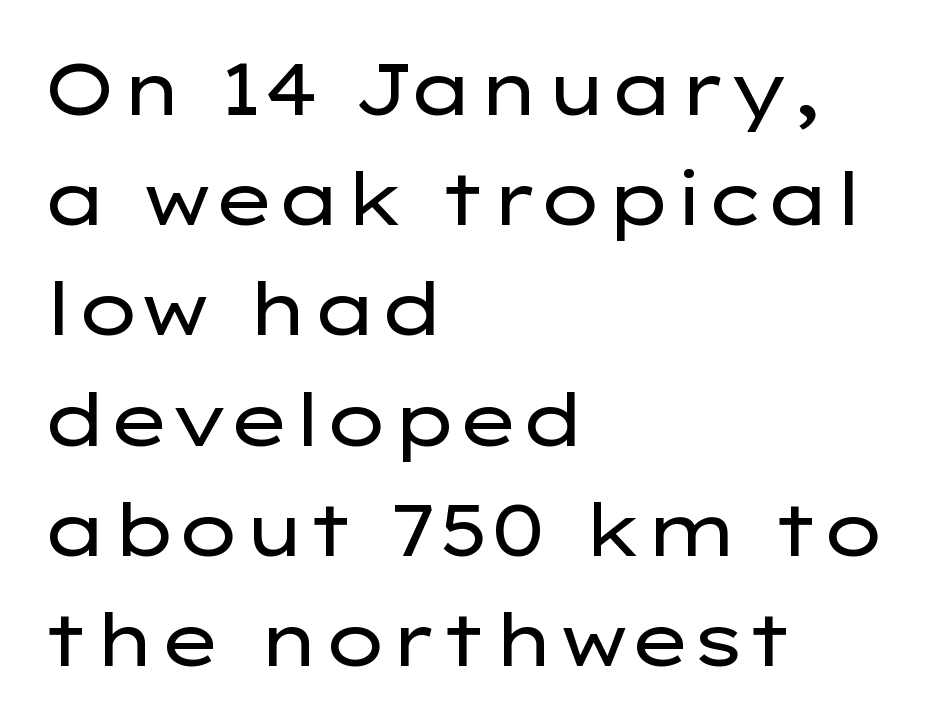
Q: Is the text bold? A: No.
Q: Is the text italic (slanted)? A: No, it is upright.
Q: Is the typeface a serif or a sans-serif typeface? A: Sans-serif.
Q: Is the text underlined? A: No.
Q: How is the paragraph aligned? A: Left-aligned.
Q: Is the spacing between letters normal or unusually wide? A: Normal.
Q: Is the spacing between lines tight, normal or loose? A: Normal.
Q: Width (condensed, normal, or wide)? A: Wide.
Q: Stroke contrast? A: Low.
Q: x-height? A: Medium.
Q: Monospaced? A: No.
